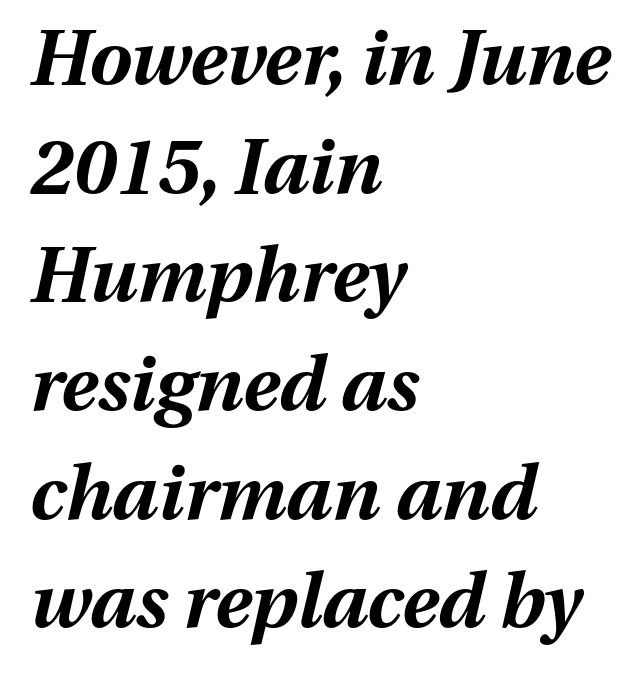
Teacher's note: observe the even left margin — that is flush-left alignment. Lines of text with bare space underneath. Notice how descenders clear the ascenders below comfortably — that's standard leading. Varying glyph widths throughout — classic text-font behaviour. The characters look thick and weighty, a clear bold. The type is set solid horizontally, with unmodified tracking.
